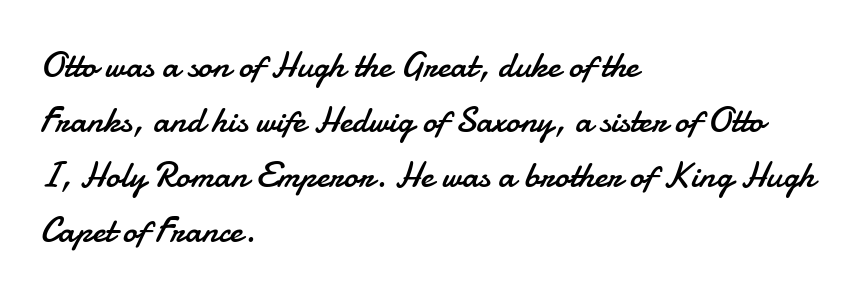
Does the copy run flush right? No — it runs flush left. The zone under the glyphs is completely vacant. These lines sit exactly where default settings would place them. Here the designer chose a conventional face with non-uniform glyph widths. Grotesque or geometric, the face here clearly has no serifs. The letters look calm and open, with moderate or lighter stems.
